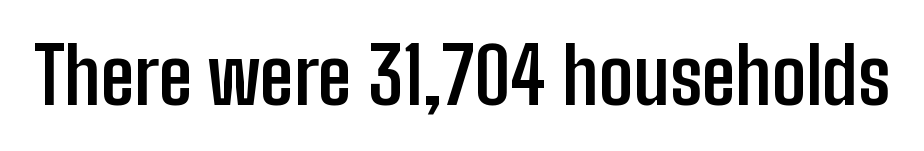
Q: Is the text bold? A: Yes.
Q: Is the text italic (slanted)? A: No, it is upright.
Q: Is the typeface a serif or a sans-serif typeface? A: Sans-serif.
Q: Is the text underlined? A: No.
Q: Is the spacing between letters normal or unusually wide? A: Normal.
Q: Width (condensed, normal, or wide)? A: Condensed.
Q: Stroke contrast? A: Low.
Q: x-height? A: Medium.
Q: Monospaced? A: No.
